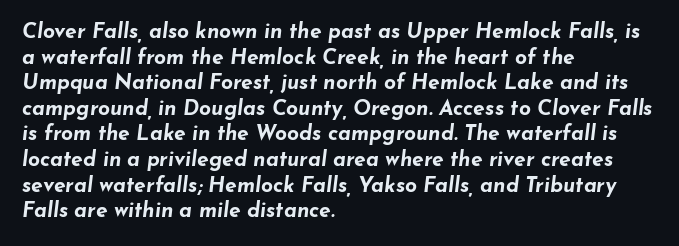
Q: Is the text bold? A: Yes.
Q: Is the text italic (slanted)? A: Yes, it leans right by about 7 degrees.
Q: Is the text underlined? A: No.
Q: How is the paragraph aligned? A: Left-aligned.
Q: Is the spacing between letters normal or unusually wide? A: Normal.
